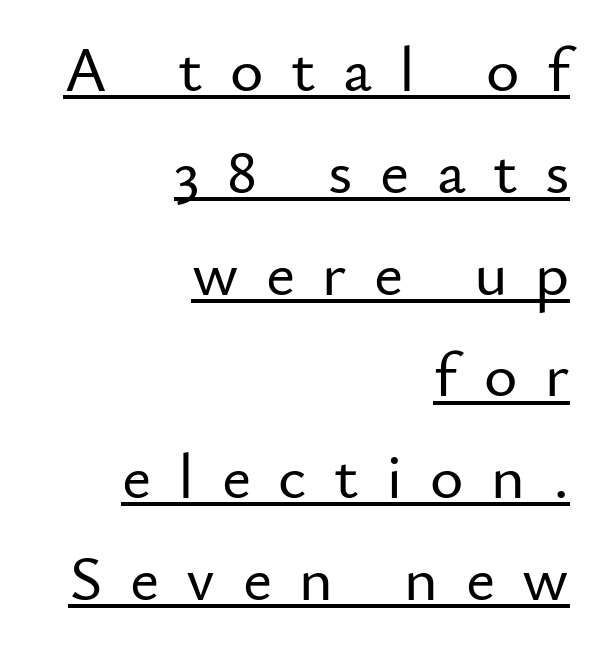
Q: Is the text italic (slanted)? A: No, it is upright.
Q: Is the typeface a serif or a sans-serif typeface? A: Sans-serif.
Q: Is the text underlined? A: Yes.
Q: How is the paragraph aligned? A: Right-aligned.
Q: Is the spacing between letters normal or unusually wide? A: Unusually wide.
Q: Is the spacing between lines tight, normal or loose? A: Normal.
Q: Width (condensed, normal, or wide)? A: Normal.
Q: Stroke contrast? A: Low.
Q: x-height? A: Small.
Q: Monospaced? A: No.
